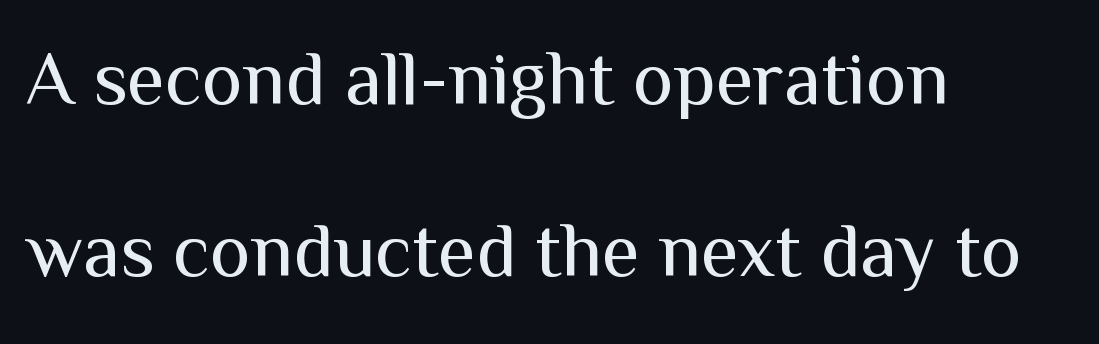
Q: Is the text bold? A: No.
Q: Is the text italic (slanted)? A: No, it is upright.
Q: Is the typeface a serif or a sans-serif typeface? A: Sans-serif.
Q: Is the text underlined? A: No.
Q: How is the paragraph aligned? A: Left-aligned.
Q: Is the spacing between letters normal or unusually wide? A: Normal.
Q: Is the spacing between lines tight, normal or loose? A: Loose.
Q: Width (condensed, normal, or wide)? A: Normal.
Q: Stroke contrast? A: Medium.
Q: x-height? A: Medium.
Q: Monospaced? A: No.
